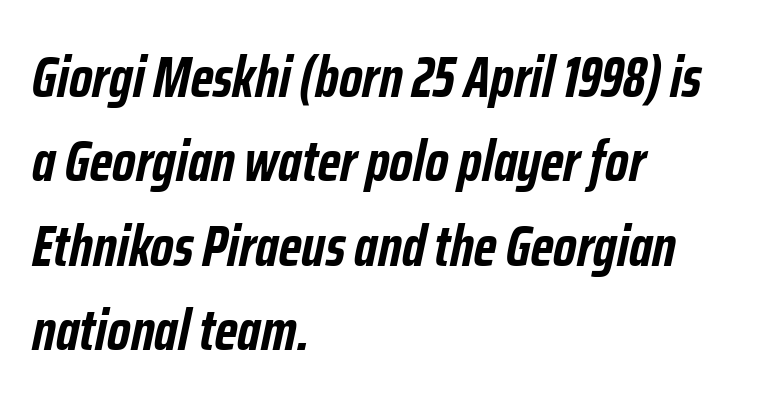
Quick note: italic. Compared with typical paragraphs, the rows here are spaced about the same. This sample uses plain, unmodified letter spacing. The area under the type is left untouched. Caption: bold face, heavy strokes.
